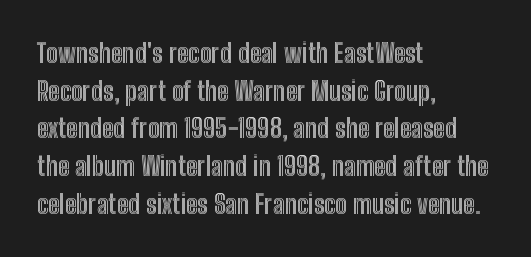
The image shows 26 px text type, upright; set left-aligned, normal line spacing (1.45x), normal letter spacing, not underlined.
